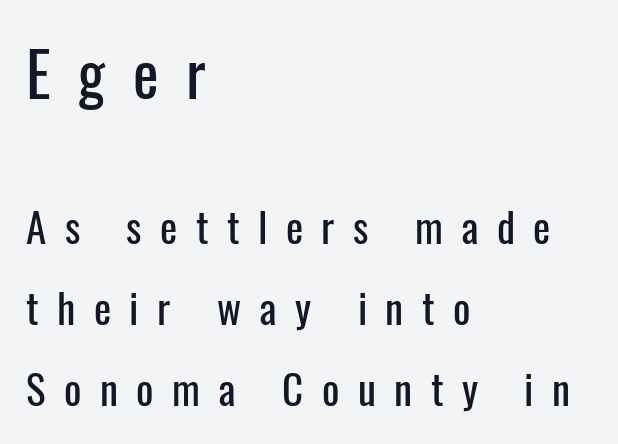
The image shows 61 px condensed sans-serif type, upright; set left-aligned, loose line spacing (1.97x), unusually wide letter spacing (+0.45 em), not underlined; the first (top) block is 1.49x larger; low stroke contrast and a medium x-height.
